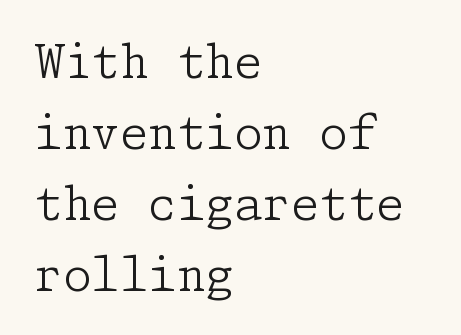
Does the copy run flush right? No — it runs flush left. The rendering uses a moderate line-height, typical for paragraphs. Tracking value appears to be zero — textbook default spacing. It's the straight-up-and-down kind of type.
